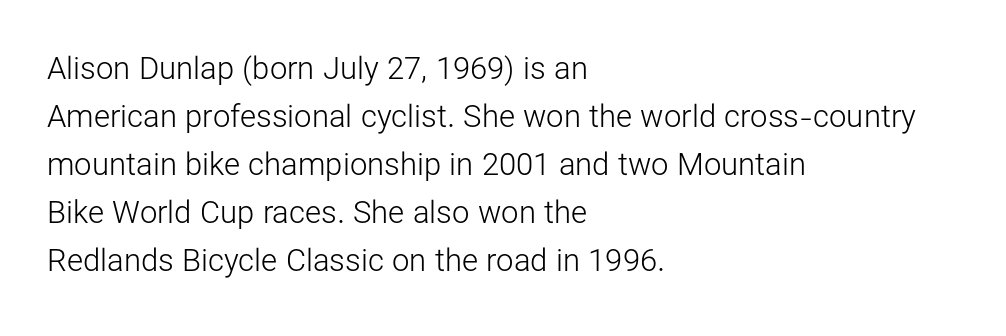
Q: Is the text bold? A: No.
Q: Is the text italic (slanted)? A: No, it is upright.
Q: Is the typeface a serif or a sans-serif typeface? A: Sans-serif.
Q: Is the text underlined? A: No.
Q: How is the paragraph aligned? A: Left-aligned.
Q: Is the spacing between letters normal or unusually wide? A: Normal.
Q: Is the spacing between lines tight, normal or loose? A: Normal.
Q: Width (condensed, normal, or wide)? A: Normal.
Q: Stroke contrast? A: Low.
Q: x-height? A: Medium.
Q: Monospaced? A: No.
